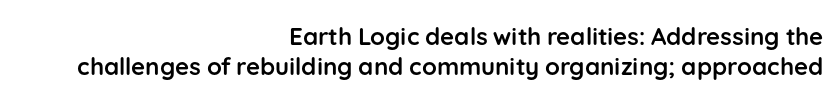
{"italic": "no", "bold": "yes", "underline": "no", "align": "right", "line_spacing": "normal", "line_spacing_ratio": 1.25, "letter_spacing": "normal", "letter_spacing_em": 0.0, "glyph_px": 24}
